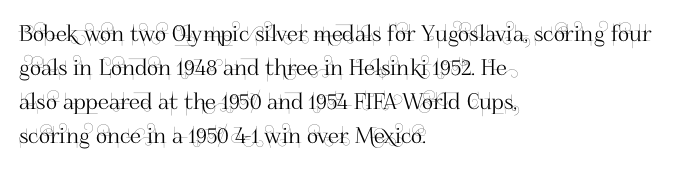
{"italic": "no", "underline": "no", "align": "left", "line_spacing": "normal", "line_spacing_ratio": 1.55, "letter_spacing": "normal", "letter_spacing_em": 0.0, "glyph_px": 22}
